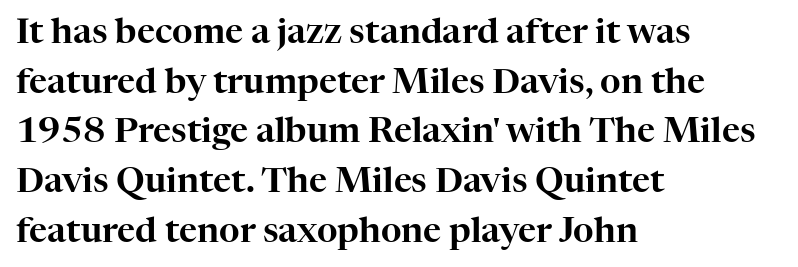
A normal amount of white space separates one row of letters from the next. The gaps between neighbouring characters are ordinary and unremarkable. The rendering shows small feet on the letterforms — a serif design. Proportional: the letters do not fall into vertical columns.
